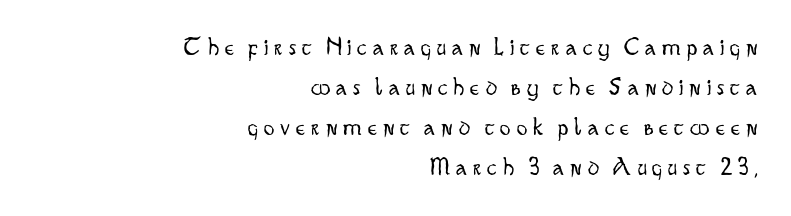
The strokes are not fattened; the text isn't bold. This rendering features lettering with no underline. Tracking here is generous; glyphs stand well apart from one another. Horizontally, the lines are justified to the trailing edge only. A typesetter would mark this as roman, not italic.
